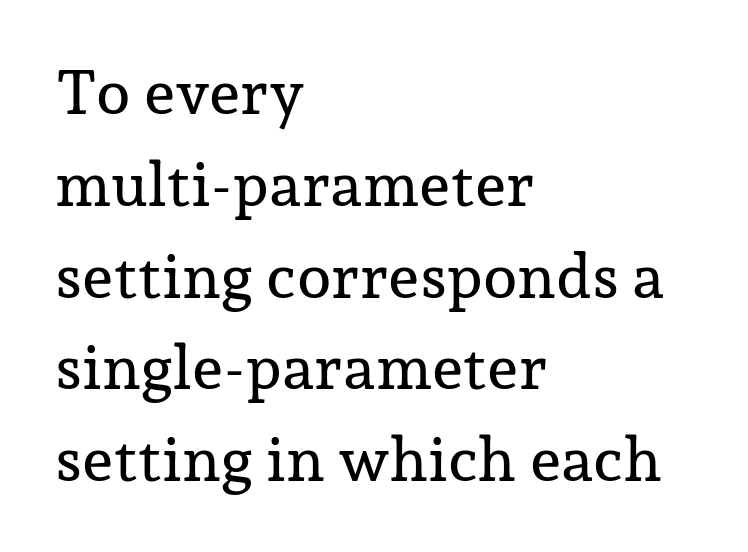
The image shows 62 px serif type, upright; set left-aligned, normal line spacing (1.48x), normal letter spacing, not underlined; low stroke contrast and a medium x-height.
